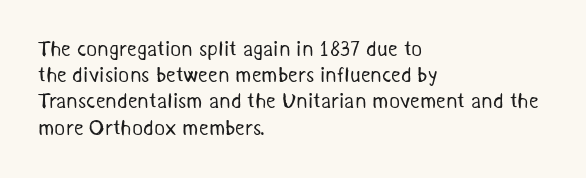
Weight: regular or lighter. One-word summary of the alignment: left. In terms of leading, this rendering sits right in the middle. The horizontal fit of the characters is conventional and even.
